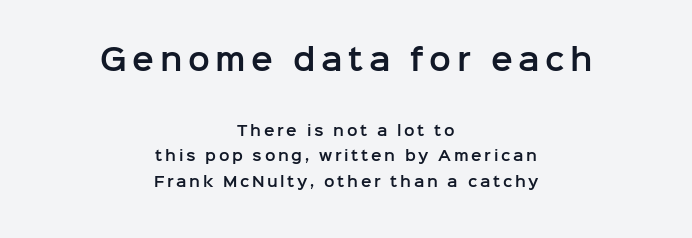
Q: Is the text italic (slanted)? A: No, it is upright.
Q: Is the typeface a serif or a sans-serif typeface? A: Sans-serif.
Q: Is the text underlined? A: No.
Q: How is the paragraph aligned? A: Centered.
Q: Which block of text is set in a larger size, the first (top) or the second (bottom)? A: The first (top) one.
Q: Width (condensed, normal, or wide)? A: Normal.
Q: Stroke contrast? A: Low.
Q: x-height? A: Medium.
Q: Monospaced? A: No.
